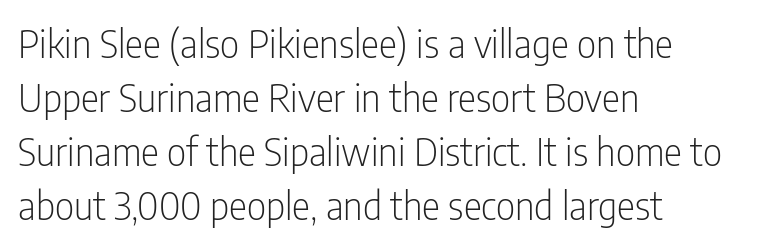
Varying glyph widths throughout — classic text-font behaviour. Leftover space on each line is placed entirely after the last word. The weight tops out at a normal text grade. Glance below the letters and you will spot only blank space. Nope, not italic — everything's standing straight.
